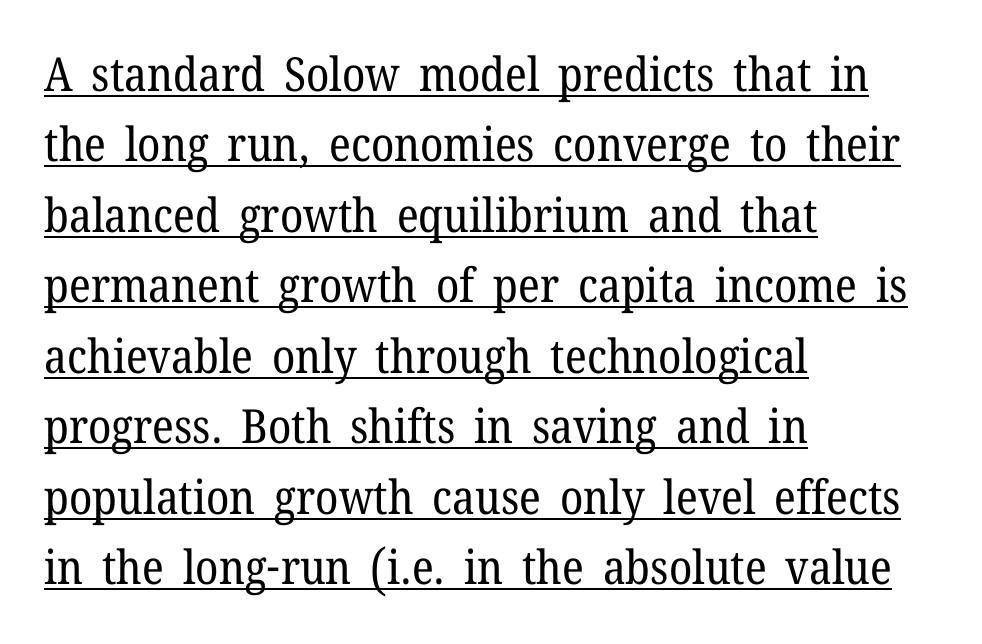
Q: Is the text bold? A: No.
Q: Is the text italic (slanted)? A: No, it is upright.
Q: Is the typeface a serif or a sans-serif typeface? A: Serif.
Q: Is the text underlined? A: Yes.
Q: How is the paragraph aligned? A: Left-aligned.
Q: Is the spacing between letters normal or unusually wide? A: Normal.
Q: Is the spacing between lines tight, normal or loose? A: Normal.
Q: Width (condensed, normal, or wide)? A: Normal.
Q: Stroke contrast? A: Low.
Q: x-height? A: Medium.
Q: Monospaced? A: No.
